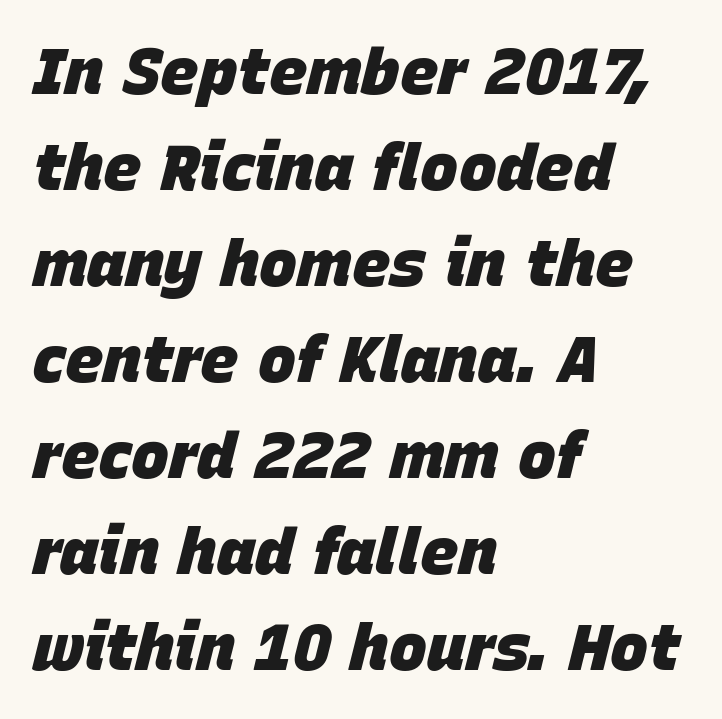
Q: Is the text bold? A: Yes.
Q: Is the text italic (slanted)? A: Yes, it leans right by about 15 degrees.
Q: Is the text underlined? A: No.
Q: How is the paragraph aligned? A: Left-aligned.
Q: Is the spacing between letters normal or unusually wide? A: Normal.
Q: Is the spacing between lines tight, normal or loose? A: Normal.
Q: Width (condensed, normal, or wide)? A: Normal.
Q: Stroke contrast? A: Low.
Q: x-height? A: Large.
Q: Monospaced? A: No.
